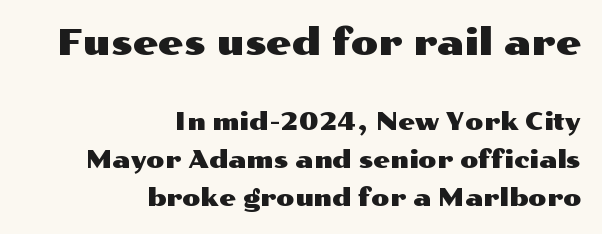
The image shows 36 px wide sans-serif type, upright; set right-aligned, normal line spacing (1.58x), normal letter spacing, not underlined; the first (top) block is 1.5x larger; medium stroke contrast and a medium x-height.
